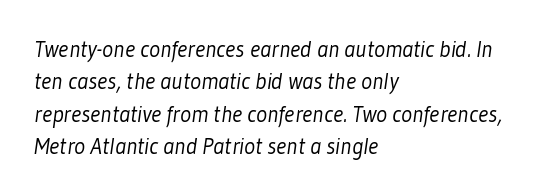
Successive baselines arrive at the customary interval. Standard letterfit; no display-style spreading of the glyphs. Any mark beneath the type? The region is blank. Every row of glyphs begins at an identical x-position on the left. The weight tops out at a normal text grade.
